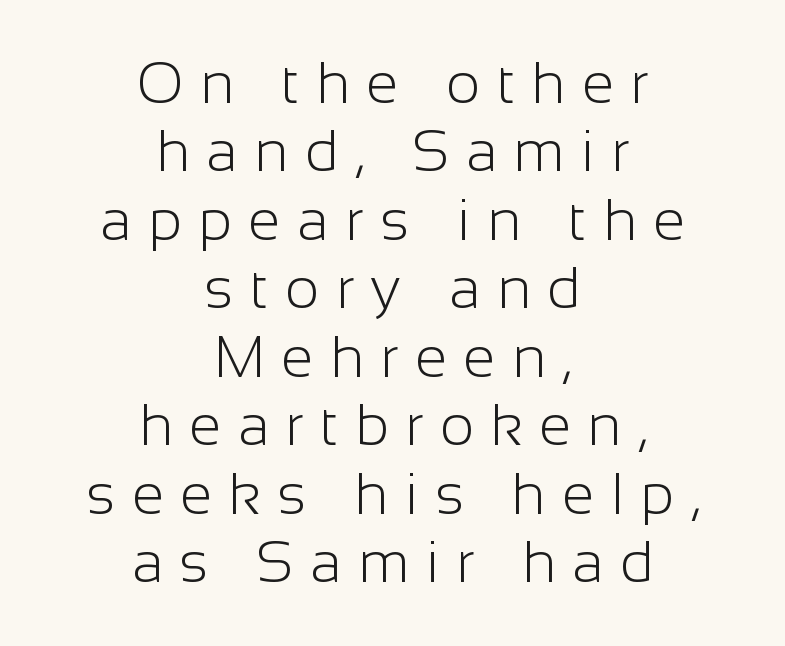
{"serif": "no", "italic": "no", "bold": "no", "weight": "light", "width": "normal", "stroke_contrast": "low", "x_height": "medium", "monospaced": "no", "underline": "no", "align": "center", "line_spacing_ratio": 1.18, "letter_spacing": "wide", "letter_spacing_em": 0.29, "glyph_px": 58}
